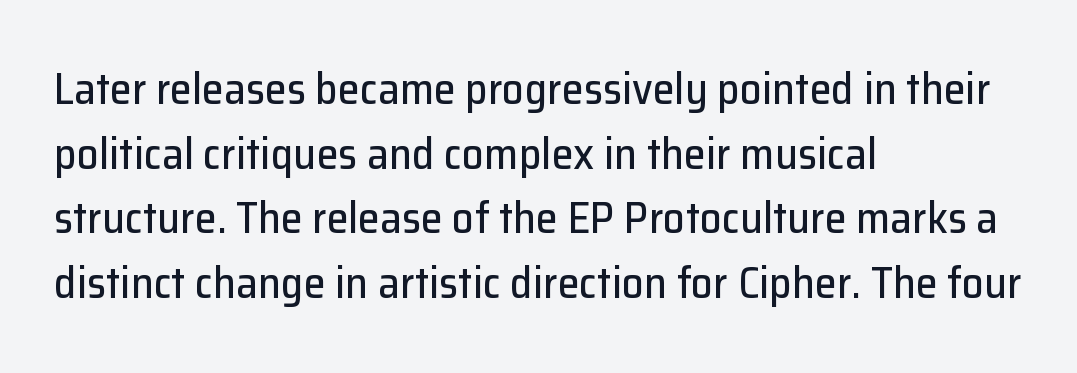
Q: Is the text italic (slanted)? A: No, it is upright.
Q: Is the typeface a serif or a sans-serif typeface? A: Sans-serif.
Q: Is the text underlined? A: No.
Q: How is the paragraph aligned? A: Left-aligned.
Q: Is the spacing between letters normal or unusually wide? A: Normal.
Q: Is the spacing between lines tight, normal or loose? A: Normal.
Q: Width (condensed, normal, or wide)? A: Normal.
Q: Stroke contrast? A: Low.
Q: x-height? A: Medium.
Q: Monospaced? A: No.
